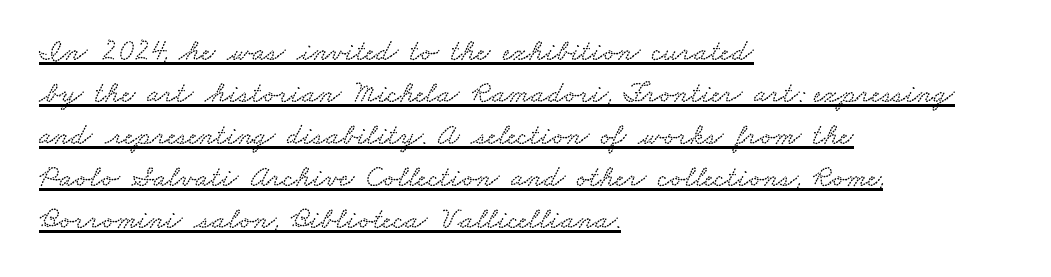
{"width": "wide", "stroke_contrast": "low", "x_height": "small", "monospaced": "no", "underline": "yes", "align": "left", "line_spacing": "normal", "line_spacing_ratio": 1.4, "letter_spacing": "normal", "letter_spacing_em": 0.0, "glyph_px": 30}
